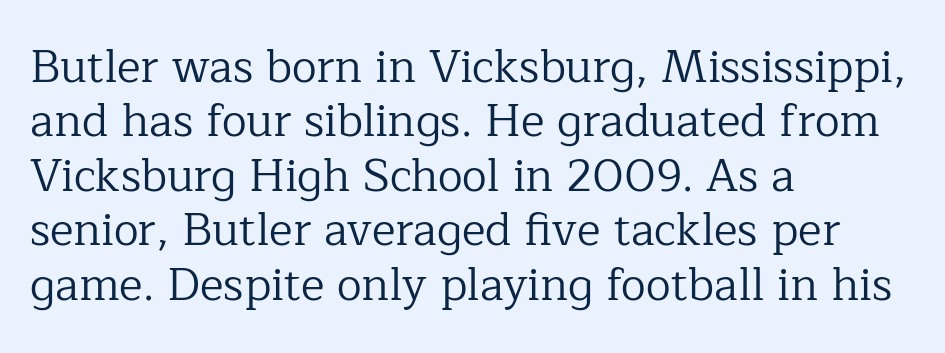
The image shows 45 px regular-weight serif type, upright; set left-aligned, line spacing 1.21x, normal letter spacing, not underlined; low stroke contrast and a medium x-height.
